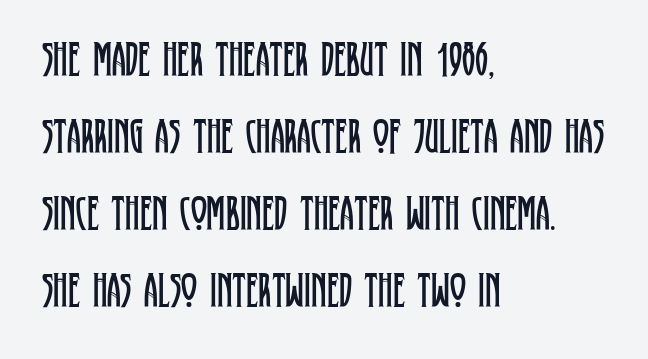
{"serif": "yes", "italic": "no", "bold": "no", "weight": "regular", "width": "condensed", "stroke_contrast": "low", "x_height": "large", "monospaced": "no", "underline": "no", "align": "left", "line_spacing": "normal", "line_spacing_ratio": 1.57, "letter_spacing": "normal", "letter_spacing_em": 0.0, "glyph_px": 49}
